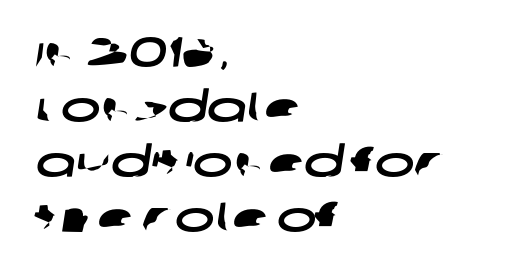
The face used here is a sans, in the tradition of grotesques and geometrics. Reading down the block, your eye returns to a fixed left position each line. Note the varied advance widths — an 'i' is clearly narrower than an 'm'. This rendering features lettering with no underline. Normally led — the rows are evenly, conventionally spaced.
